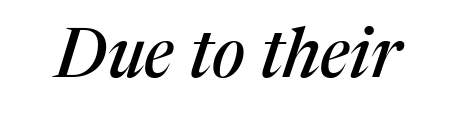
The letters advance in unequal steps, a hallmark of proportional type. Check under the words: just untouched page. The specimen reads as italic at a glance. The line texture is even and compact thanks to regular tracking. Font category for this specimen: serif.
